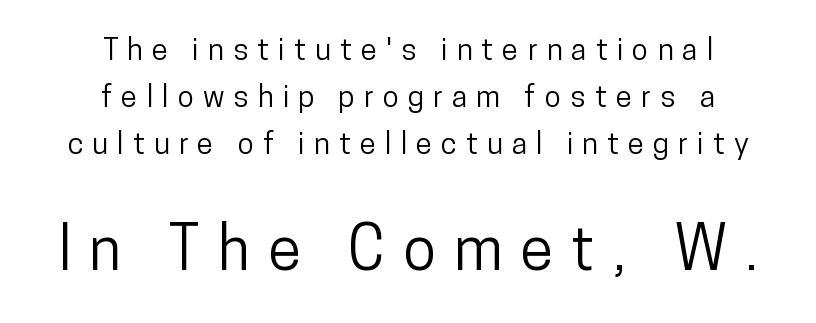
{"serif": "no", "italic": "no", "width": "condensed", "stroke_contrast": "low", "x_height": "medium", "monospaced": "no", "underline": "no", "align": "center", "line_spacing": "normal", "line_spacing_ratio": 1.56, "letter_spacing": "wide", "letter_spacing_em": 0.3, "larger_block": "second", "size_ratio": 2.0, "glyph_px": 60}
